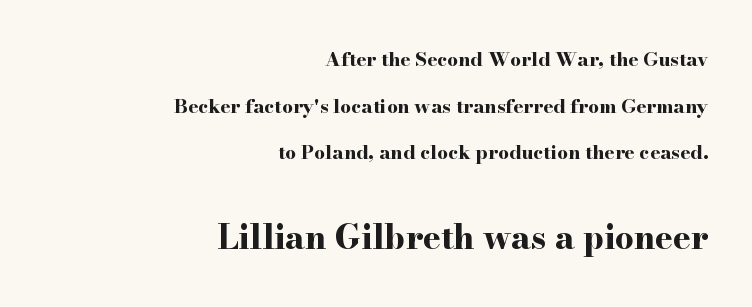
The image shows 33 px bold, wide serif type, upright; set right-aligned, loose line spacing (2.46x), normal letter spacing, not underlined; the second (bottom) block is 1.74x larger; high stroke contrast and a small x-height.
